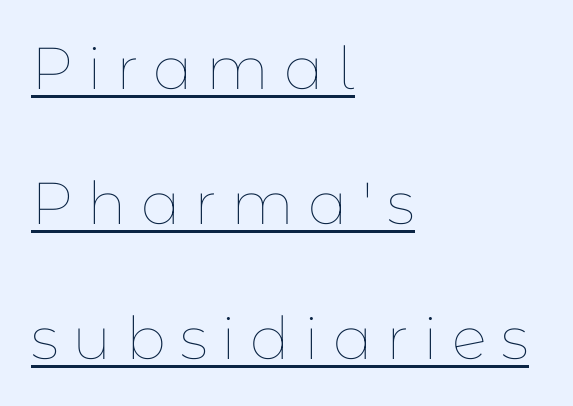
Weight class: somewhere from thin through regular. Posture: straight, roman, zero tilt. If you drew a ruler down the left edge, every line would touch it. Note the varied advance widths — an 'i' is clearly narrower than an 'm'. This is underlined copy, the kind a proofreader might mark for attention. Line spacing here is loose.
